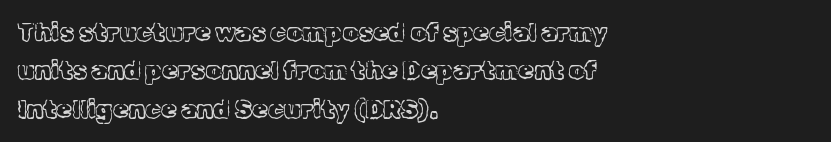
This sample uses an upright cut, with every glyph sitting square on the baseline. The string is rendered with underlining switched off. Tracking value appears to be zero — textbook default spacing. The lines in this sample share a left origin and differ only in where they stop. Vertical spacing — default.
